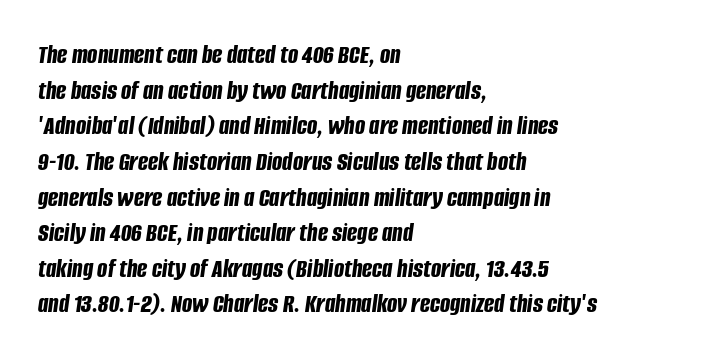
{"italic": "yes", "lean": "right", "slant_degrees": 8, "bold": "yes", "underline": "no", "align": "left", "line_spacing": "normal", "line_spacing_ratio": 1.32, "letter_spacing": "normal", "letter_spacing_em": 0.0, "glyph_px": 27}
